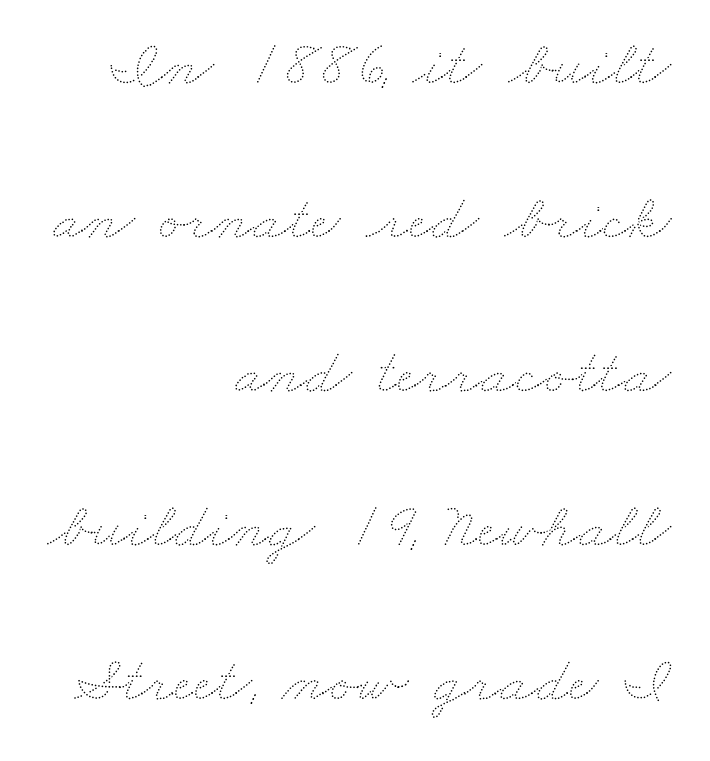
Q: Is the text bold? A: No.
Q: Is the text underlined? A: No.
Q: How is the paragraph aligned? A: Right-aligned.
Q: Is the spacing between letters normal or unusually wide? A: Normal.
Q: Is the spacing between lines tight, normal or loose? A: Loose.
Q: Width (condensed, normal, or wide)? A: Wide.
Q: Stroke contrast? A: Medium.
Q: x-height? A: Small.
Q: Monospaced? A: No.
